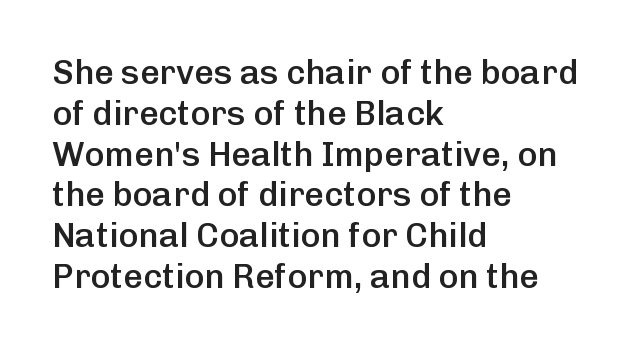
The image shows 34 px semibold sans-serif type, upright; set left-aligned, line spacing 1.2x, normal letter spacing, not underlined; low stroke contrast and a medium x-height.
